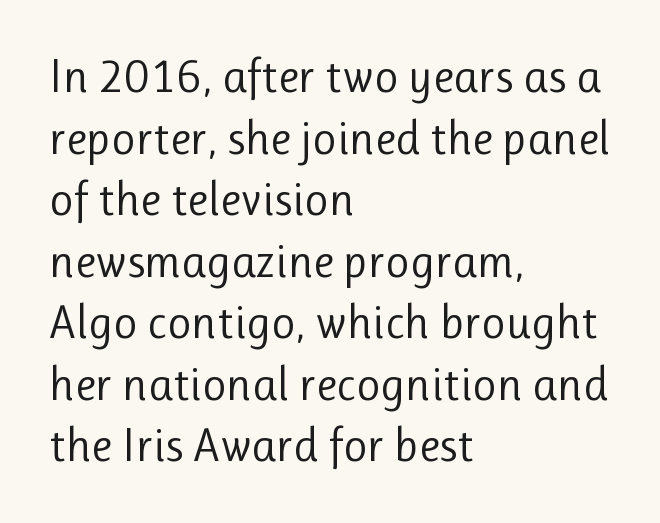
Q: Is the text bold? A: No.
Q: Is the text italic (slanted)? A: No, it is upright.
Q: Is the typeface a serif or a sans-serif typeface? A: Sans-serif.
Q: Is the text underlined? A: No.
Q: How is the paragraph aligned? A: Left-aligned.
Q: Is the spacing between letters normal or unusually wide? A: Normal.
Q: Is the spacing between lines tight, normal or loose? A: Normal.
Q: Width (condensed, normal, or wide)? A: Normal.
Q: Stroke contrast? A: Low.
Q: x-height? A: Medium.
Q: Monospaced? A: No.
